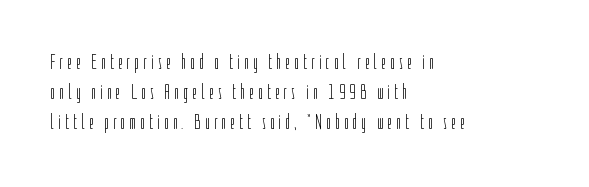
{"italic": "no", "bold": "no", "underline": "no", "align": "left", "line_spacing": "normal", "line_spacing_ratio": 1.43, "glyph_px": 21}
